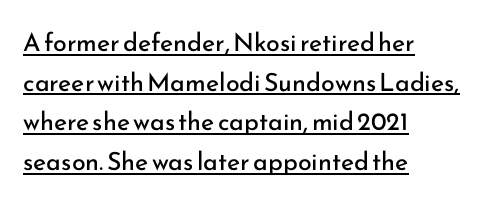
{"italic": "no", "bold": "no", "underline": "yes", "align": "left", "line_spacing": "normal", "line_spacing_ratio": 1.59, "letter_spacing": "normal", "letter_spacing_em": 0.0, "glyph_px": 25}
